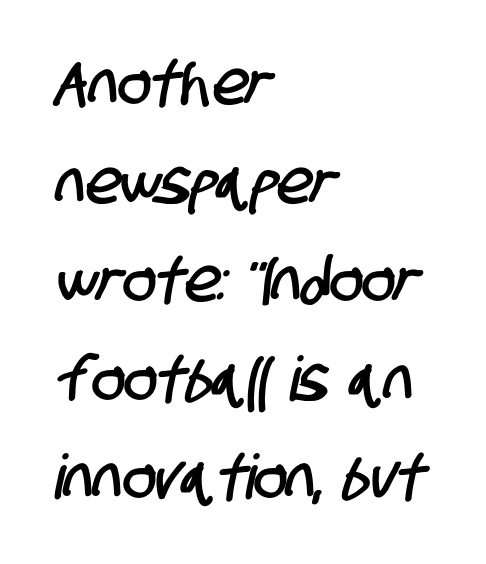
Q: Is the typeface a serif or a sans-serif typeface? A: Sans-serif.
Q: Is the text underlined? A: No.
Q: How is the paragraph aligned? A: Left-aligned.
Q: Is the spacing between letters normal or unusually wide? A: Normal.
Q: Is the spacing between lines tight, normal or loose? A: Normal.
Q: Width (condensed, normal, or wide)? A: Condensed.
Q: Stroke contrast? A: Low.
Q: x-height? A: Large.
Q: Monospaced? A: No.
